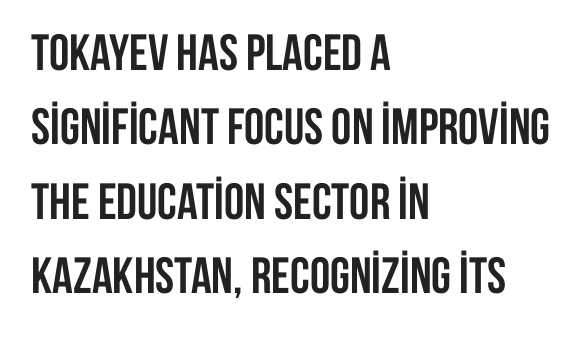
{"serif": "no", "italic": "no", "bold": "yes", "weight": "semibold", "width": "condensed", "stroke_contrast": "low", "x_height": "large", "monospaced": "no", "underline": "no", "align": "left", "line_spacing": "normal", "line_spacing_ratio": 1.46, "letter_spacing": "normal", "letter_spacing_em": 0.0, "glyph_px": 51}
